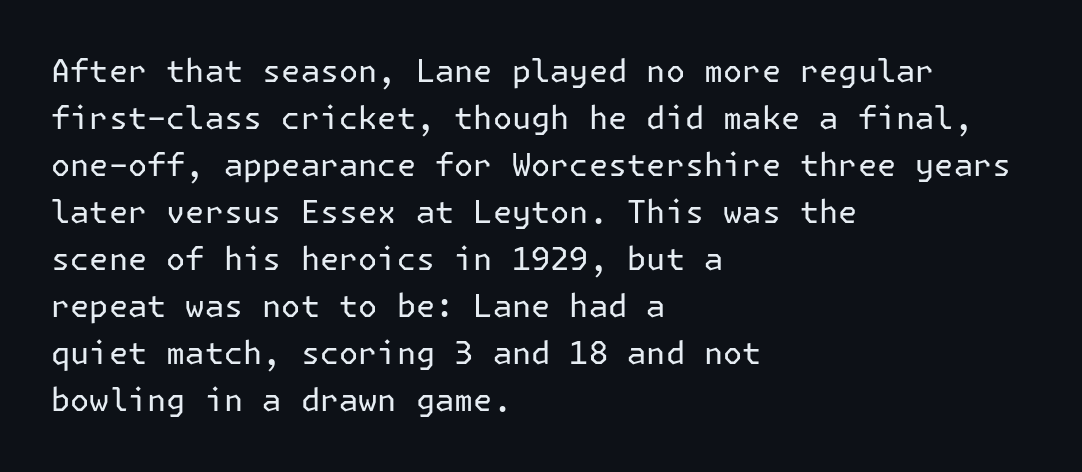
{"serif": "no", "italic": "no", "bold": "no", "weight": "regular", "width": "normal", "stroke_contrast": "low", "x_height": "medium", "underline": "no", "align": "left", "line_spacing": "normal", "line_spacing_ratio": 1.47, "letter_spacing": "normal", "letter_spacing_em": 0.0, "glyph_px": 32}
